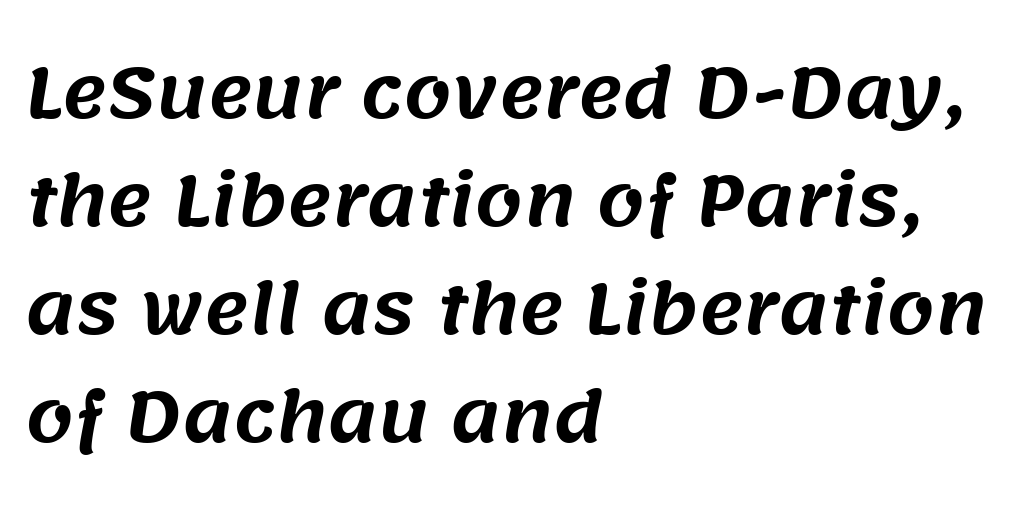
{"serif": "no", "width": "normal", "stroke_contrast": "medium", "x_height": "large", "monospaced": "no", "underline": "no", "align": "left", "line_spacing": "normal", "line_spacing_ratio": 1.59, "letter_spacing": "normal", "letter_spacing_em": 0.0, "glyph_px": 68}
